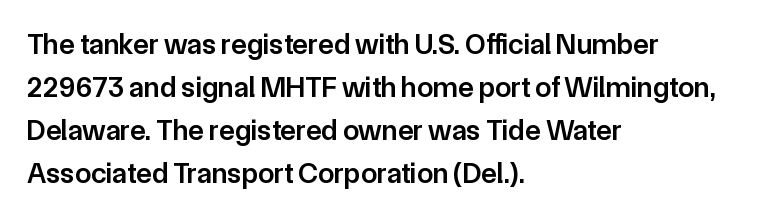
Anything drawn beneath the words? Only blank space. Serifs: no, the terminals of the letterforms are clean. These lines were composed using upright roman letters. Vertical spacing — default. The face used here is a semibold: visibly heavier than regular, lighter than bold.
